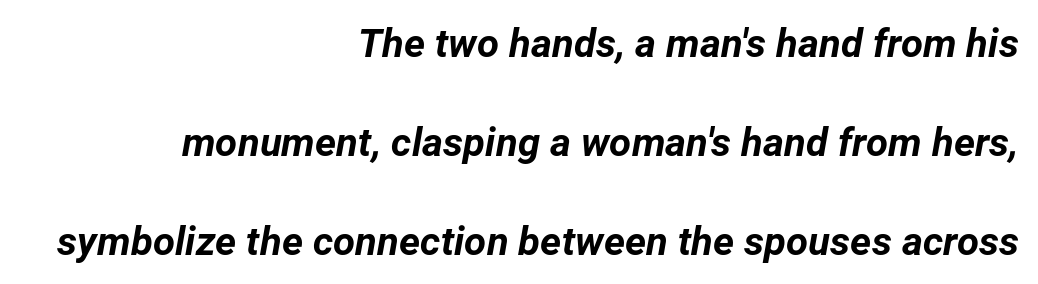
Weight: bold. Note the varied advance widths — an 'i' is clearly narrower than an 'm'. No word sits above an underline. The face used here has a pronounced slope to its letters. A typesetter would call this zero additional tracking.
